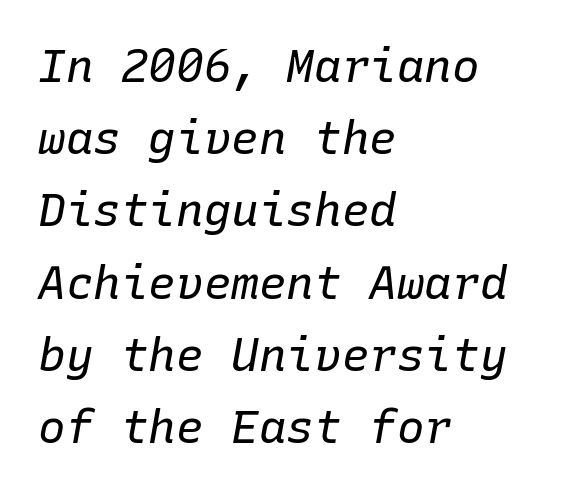
{"italic": "yes", "lean": "right", "slant_degrees": 10, "bold": "no", "weight": "regular", "width": "normal", "stroke_contrast": "low", "x_height": "medium", "monospaced": "yes", "underline": "no", "align": "left", "line_spacing": "normal", "line_spacing_ratio": 1.57, "letter_spacing": "normal", "letter_spacing_em": 0.0, "glyph_px": 46}
